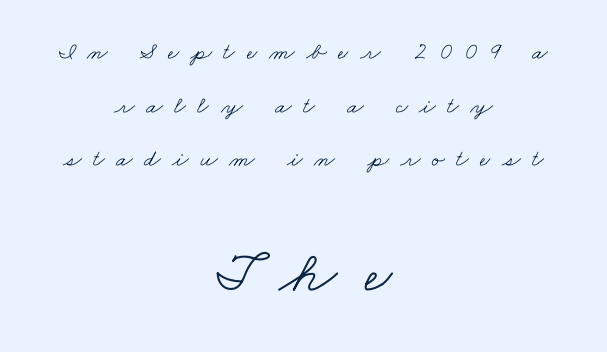
The image shows 59 px light, wide serif type; set centered, loose line spacing (2.23x), unusually wide letter spacing (+0.47 em), not underlined; the second (bottom) block is 2.46x larger; low stroke contrast and a small x-height.
